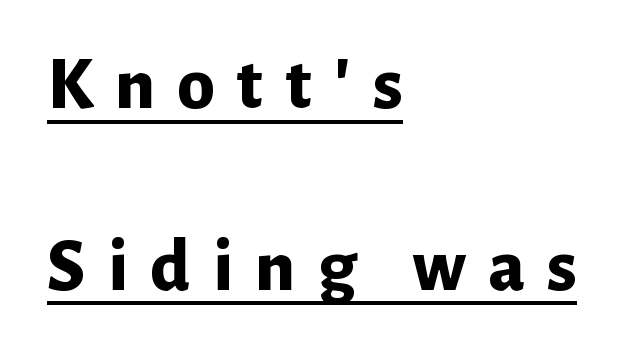
{"serif": "no", "italic": "no", "bold": "yes", "weight": "bold", "width": "normal", "stroke_contrast": "low", "x_height": "medium", "monospaced": "no", "underline": "yes", "align": "left", "line_spacing": "loose", "line_spacing_ratio": 2.39, "letter_spacing": "wide", "letter_spacing_em": 0.29, "glyph_px": 76}
